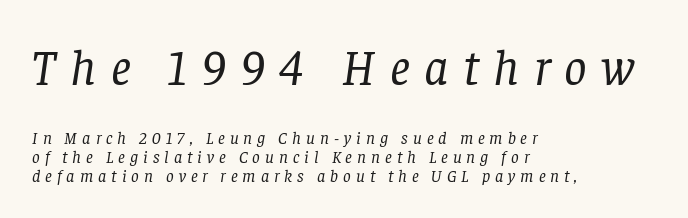
Q: Is the text bold? A: No.
Q: Is the text italic (slanted)? A: Yes, it leans right by about 8 degrees.
Q: Is the typeface a serif or a sans-serif typeface? A: Serif.
Q: Is the text underlined? A: No.
Q: How is the paragraph aligned? A: Left-aligned.
Q: Is the spacing between letters normal or unusually wide? A: Unusually wide.
Q: Is the spacing between lines tight, normal or loose? A: Tight.
Q: Which block of text is set in a larger size, the first (top) or the second (bottom)? A: The first (top) one.
Q: Width (condensed, normal, or wide)? A: Normal.
Q: Stroke contrast? A: Low.
Q: x-height? A: Large.
Q: Monospaced? A: No.
